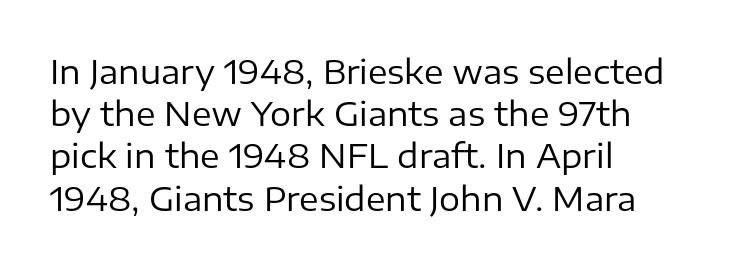
Q: Is the text bold? A: No.
Q: Is the text italic (slanted)? A: No, it is upright.
Q: Is the typeface a serif or a sans-serif typeface? A: Sans-serif.
Q: Is the text underlined? A: No.
Q: How is the paragraph aligned? A: Left-aligned.
Q: Is the spacing between letters normal or unusually wide? A: Normal.
Q: Is the spacing between lines tight, normal or loose? A: Normal.
Q: Width (condensed, normal, or wide)? A: Normal.
Q: Stroke contrast? A: Low.
Q: x-height? A: Medium.
Q: Monospaced? A: No.
